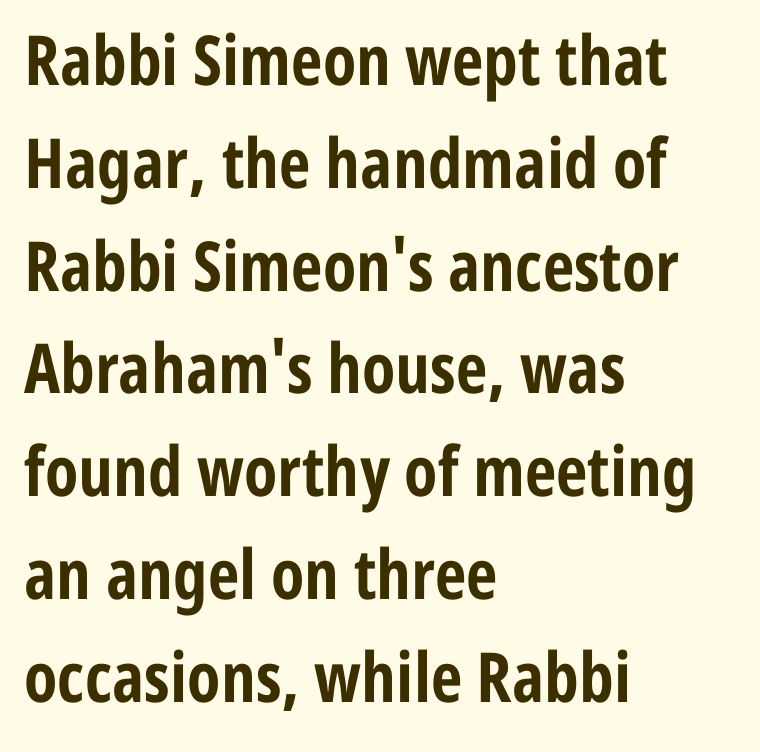
Q: Is the text bold? A: Yes.
Q: Is the text italic (slanted)? A: No, it is upright.
Q: Is the typeface a serif or a sans-serif typeface? A: Sans-serif.
Q: Is the text underlined? A: No.
Q: How is the paragraph aligned? A: Left-aligned.
Q: Is the spacing between letters normal or unusually wide? A: Normal.
Q: Is the spacing between lines tight, normal or loose? A: Normal.
Q: Width (condensed, normal, or wide)? A: Condensed.
Q: Stroke contrast? A: Low.
Q: x-height? A: Medium.
Q: Monospaced? A: No.
